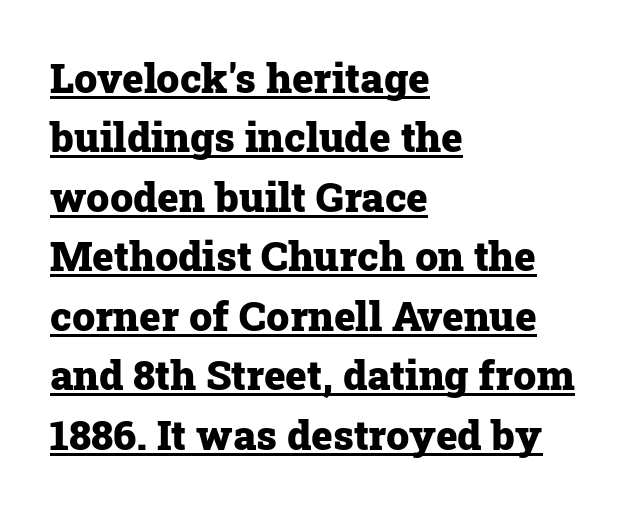
Quick note: interline space is typical. The rendering uses natural spacing where letterforms have individual widths. The rendering uses a bold face; every stroke is thick and dark. A classic flush-left, rag-right setting is used for this passage.
